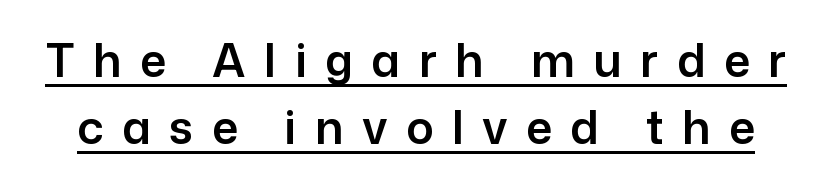
Q: Is the text italic (slanted)? A: No, it is upright.
Q: Is the typeface a serif or a sans-serif typeface? A: Sans-serif.
Q: Is the text underlined? A: Yes.
Q: Is the spacing between letters normal or unusually wide? A: Unusually wide.
Q: Is the spacing between lines tight, normal or loose? A: Normal.
Q: Width (condensed, normal, or wide)? A: Normal.
Q: Stroke contrast? A: Low.
Q: x-height? A: Medium.
Q: Monospaced? A: No.
